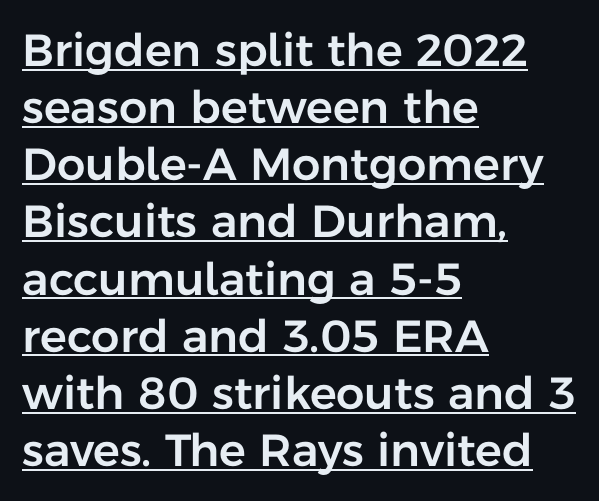
The image shows 45 px sans-serif type, upright; set left-aligned, normal line spacing (1.27x), normal letter spacing, underlined; low stroke contrast and a medium x-height.
